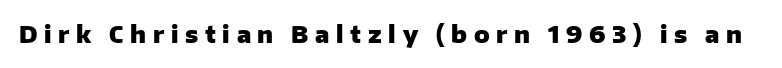
{"italic": "no", "bold": "yes", "underline": "no", "letter_spacing": "wide", "letter_spacing_em": 0.29, "glyph_px": 23}
